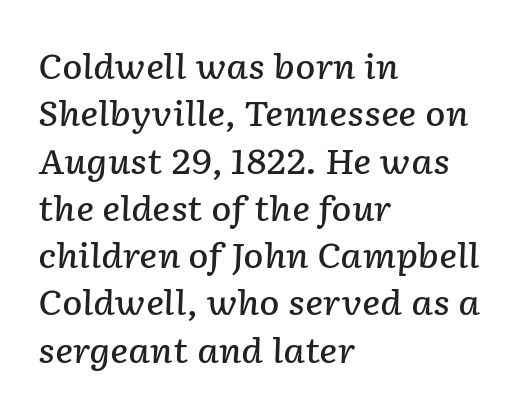
{"italic": "yes", "lean": "right", "slant_degrees": 2, "bold": "semi", "weight": "semibold", "width": "normal", "stroke_contrast": "low", "x_height": "medium", "monospaced": "no", "underline": "no", "align": "left", "line_spacing": "normal", "line_spacing_ratio": 1.39, "letter_spacing": "normal", "letter_spacing_em": 0.0, "glyph_px": 34}
